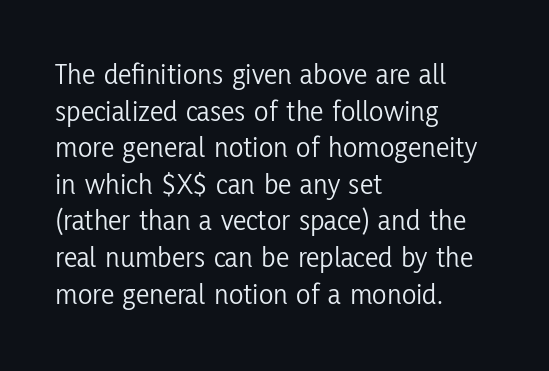
Do the characters align in a grid? No, the font is proportional. Serif or sans? Sans — the stroke terminals are bare. Ink coverage per letter is moderate at most. Does extra space separate the letters? No, they use regular spacing.
